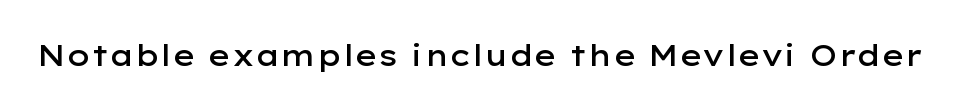
{"serif": "no", "italic": "no", "bold": "semi", "weight": "semibold", "width": "wide", "stroke_contrast": "low", "x_height": "medium", "monospaced": "no", "underline": "no", "letter_spacing": "normal", "letter_spacing_em": 0.0, "glyph_px": 29}
